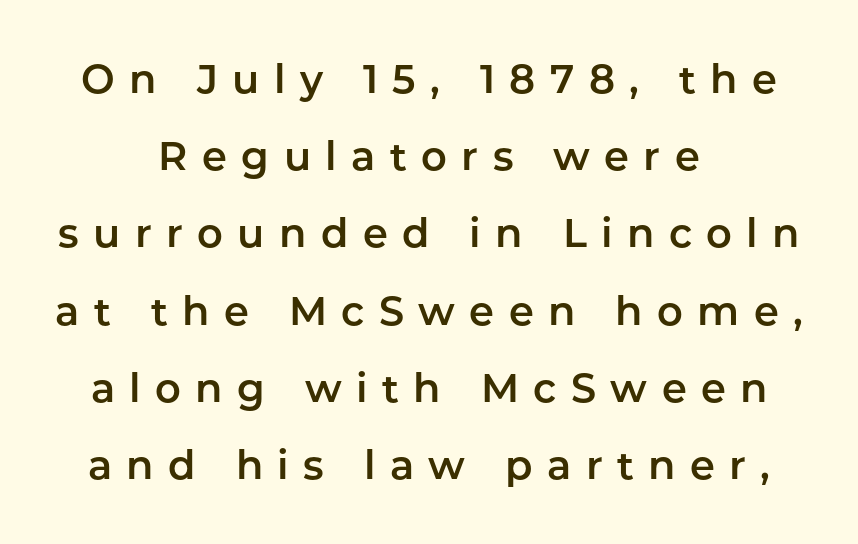
The image shows 40 px sans-serif type, upright; set centered, loose line spacing (1.93x), unusually wide letter spacing (+0.36 em), not underlined; low stroke contrast and a medium x-height.
